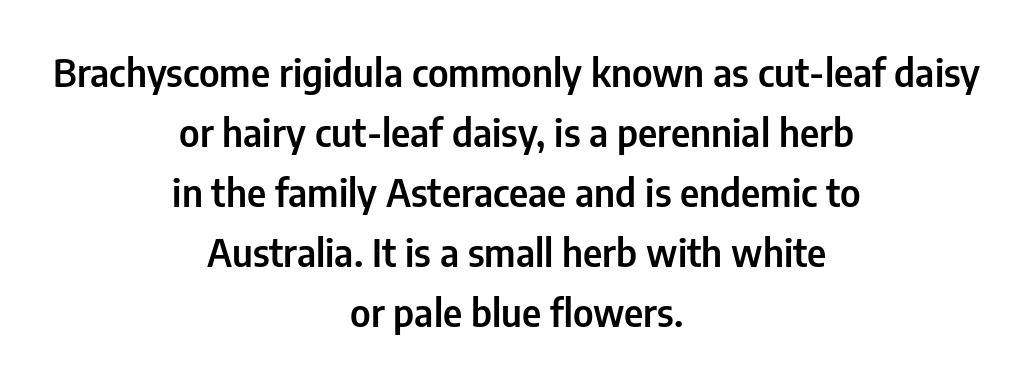
{"serif": "no", "italic": "no", "width": "condensed", "stroke_contrast": "low", "x_height": "medium", "monospaced": "no", "underline": "no", "align": "center", "line_spacing": "normal", "line_spacing_ratio": 1.58, "letter_spacing": "normal", "letter_spacing_em": 0.0, "glyph_px": 38}
